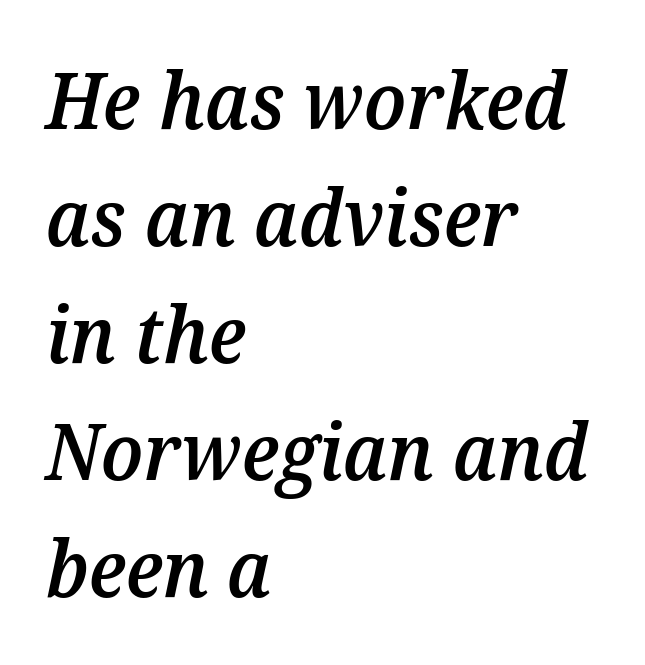
The image shows 78 px semibold type, italic (leaning right); set left-aligned, normal line spacing (1.5x), normal letter spacing, not underlined; medium stroke contrast and a medium x-height.
